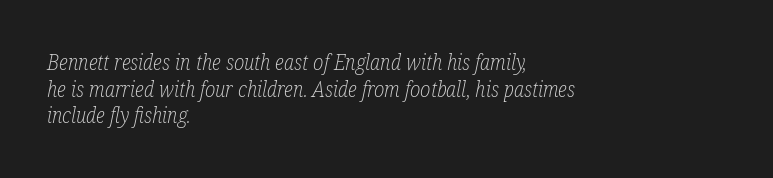
Q: Is the text bold? A: No.
Q: Is the text italic (slanted)? A: Yes, it leans right by about 12 degrees.
Q: Is the text underlined? A: No.
Q: How is the paragraph aligned? A: Left-aligned.
Q: Is the spacing between letters normal or unusually wide? A: Normal.
Q: Is the spacing between lines tight, normal or loose? A: Normal.
